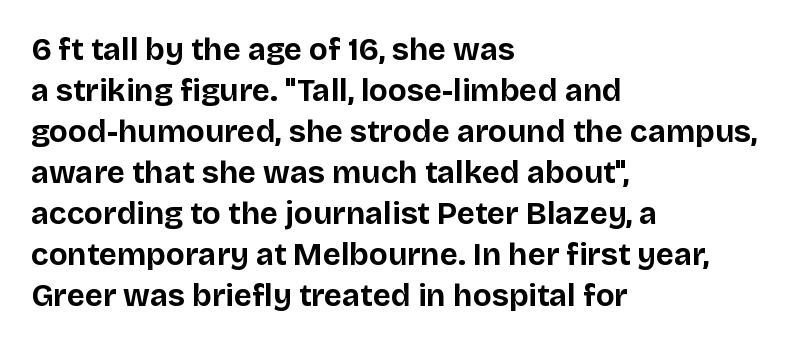
Q: Is the text bold? A: Yes.
Q: Is the text italic (slanted)? A: No, it is upright.
Q: Is the typeface a serif or a sans-serif typeface? A: Sans-serif.
Q: Is the text underlined? A: No.
Q: How is the paragraph aligned? A: Left-aligned.
Q: Is the spacing between letters normal or unusually wide? A: Normal.
Q: Is the spacing between lines tight, normal or loose? A: Normal.
Q: Width (condensed, normal, or wide)? A: Normal.
Q: Stroke contrast? A: Low.
Q: x-height? A: Large.
Q: Monospaced? A: No.
